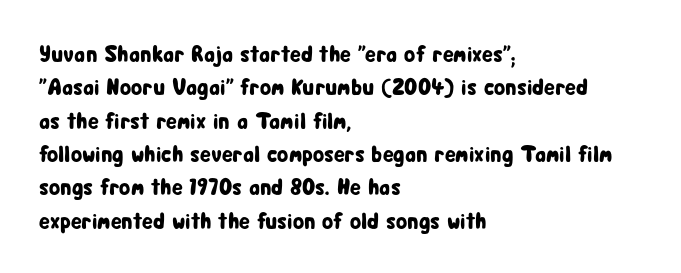
The image shows 23 px text type, upright; set left-aligned, normal line spacing (1.45x), normal letter spacing, not underlined.
